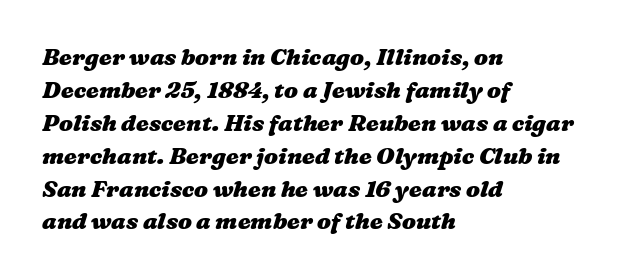
{"bold": "yes", "underline": "no", "align": "left", "line_spacing": "normal", "line_spacing_ratio": 1.43, "letter_spacing": "normal", "letter_spacing_em": 0.0, "glyph_px": 23}
